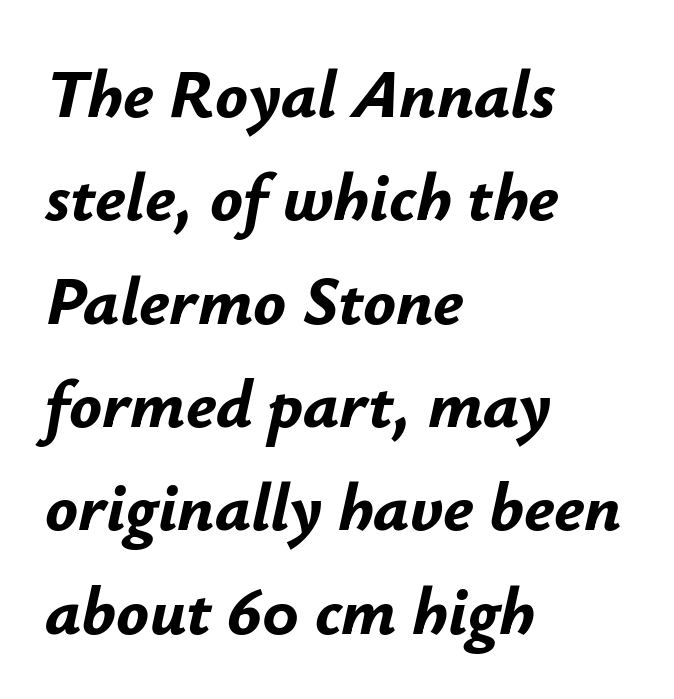
Compared with ordinary roman type, these characters are visibly tilted. Check under the words: just untouched page. Is the block centered? No — it sits flush against the left margin. A dark, heavy texture on the line: the type is bold.
